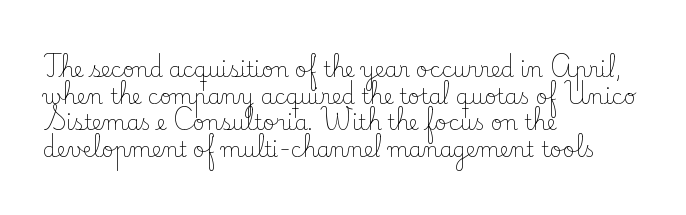
The image shows 21 px text type, upright; set left-aligned, normal line spacing (1.27x), normal letter spacing, not underlined.
